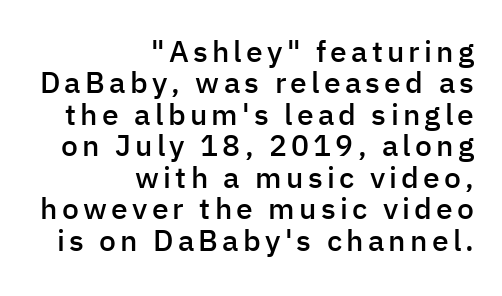
As a designer I'd log this as weight 600, semibold. In terms of leading, this rendering errs on the cramped side. A typesetter would label this face a sans. The lines are quadded right. Lines of text with bare space underneath. Looks like regular typesetting: each glyph gets only the width it needs.
